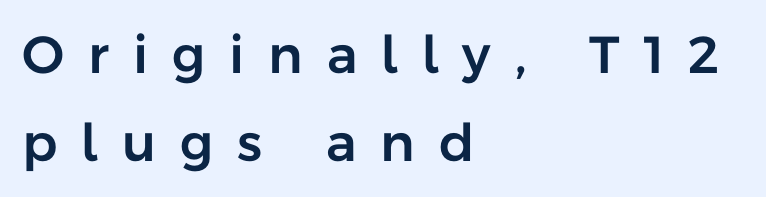
The image shows 52 px sans-serif type, upright; set left-aligned, normal line spacing (1.69x), unusually wide letter spacing (+0.46 em), not underlined; low stroke contrast and a medium x-height.
